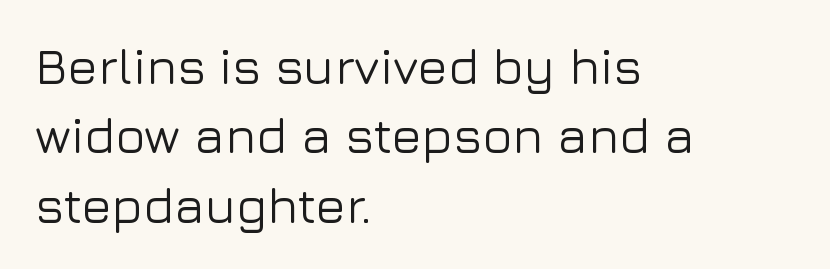
Q: Is the text italic (slanted)? A: No, it is upright.
Q: Is the typeface a serif or a sans-serif typeface? A: Sans-serif.
Q: Is the text underlined? A: No.
Q: How is the paragraph aligned? A: Left-aligned.
Q: Is the spacing between letters normal or unusually wide? A: Normal.
Q: Is the spacing between lines tight, normal or loose? A: Normal.
Q: Width (condensed, normal, or wide)? A: Normal.
Q: Stroke contrast? A: Low.
Q: x-height? A: Medium.
Q: Monospaced? A: No.
